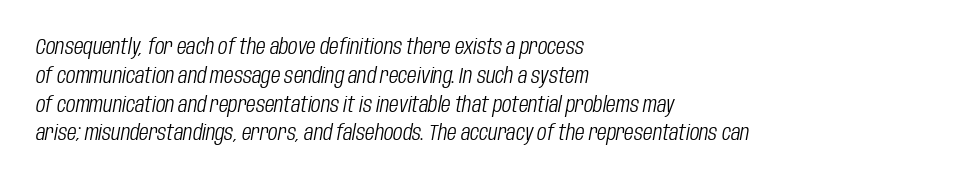
The image shows 22 px text type, italic (leaning right); set left-aligned, normal line spacing (1.31x), normal letter spacing, not underlined.
